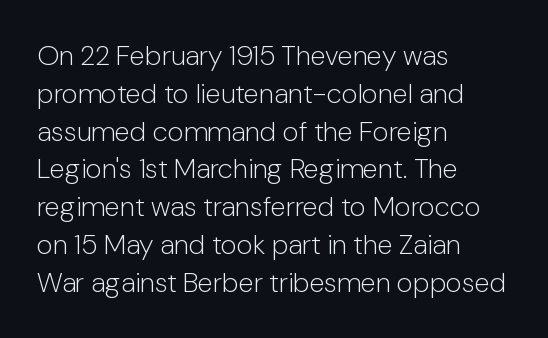
{"serif": "no", "italic": "no", "bold": "no", "weight": "light", "width": "normal", "stroke_contrast": "low", "x_height": "medium", "monospaced": "no", "underline": "no", "align": "left", "line_spacing": "normal", "line_spacing_ratio": 1.35, "letter_spacing": "normal", "letter_spacing_em": 0.0, "glyph_px": 28}
